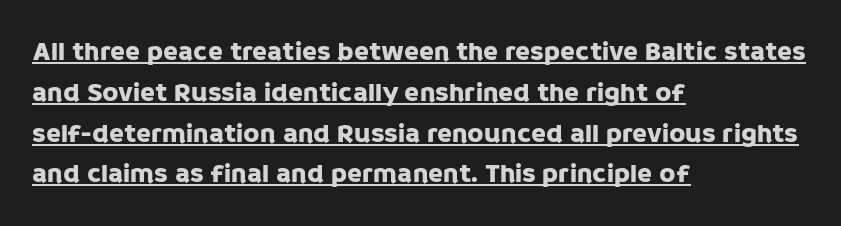
Q: Is the text italic (slanted)? A: No, it is upright.
Q: Is the text underlined? A: Yes.
Q: How is the paragraph aligned? A: Left-aligned.
Q: Is the spacing between letters normal or unusually wide? A: Normal.
Q: Is the spacing between lines tight, normal or loose? A: Normal.
